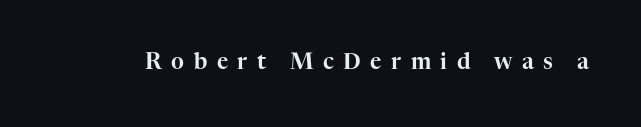
The words here are not underlined. The tracking reads as deliberately expanded to a designer's eye. The lettering holds an erect, upright posture throughout.
